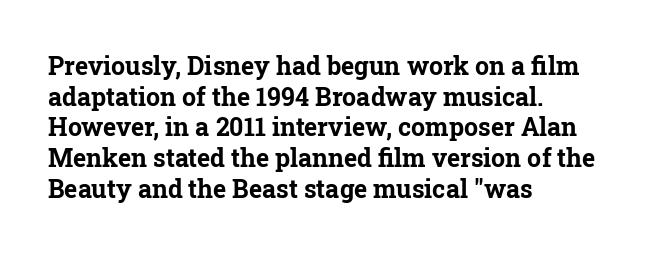
In CSS terms this would be text-align: left. Anything drawn beneath the words? Only blank space. Posture: upright roman. As a designer I'd log this as weight 700, bold.
